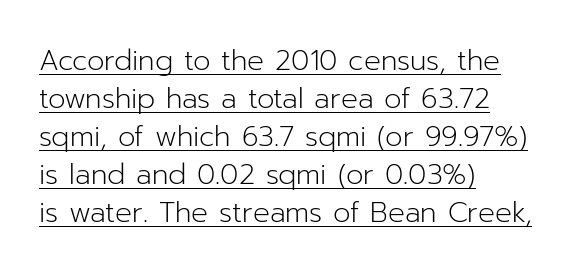
Q: Is the text bold? A: No.
Q: Is the text italic (slanted)? A: No, it is upright.
Q: Is the typeface a serif or a sans-serif typeface? A: Sans-serif.
Q: Is the text underlined? A: Yes.
Q: How is the paragraph aligned? A: Left-aligned.
Q: Is the spacing between letters normal or unusually wide? A: Normal.
Q: Is the spacing between lines tight, normal or loose? A: Normal.
Q: Width (condensed, normal, or wide)? A: Normal.
Q: Stroke contrast? A: Low.
Q: x-height? A: Medium.
Q: Monospaced? A: No.
